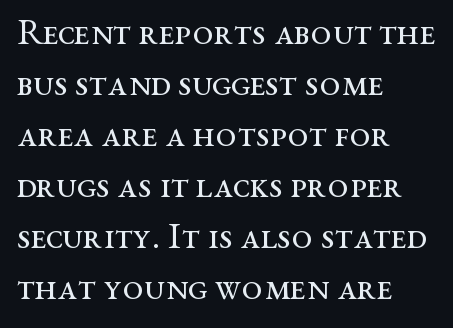
{"serif": "yes", "italic": "no", "bold": "no", "weight": "regular", "width": "wide", "stroke_contrast": "medium", "x_height": "medium", "monospaced": "no", "underline": "no", "align": "left", "line_spacing": "normal", "line_spacing_ratio": 1.38, "letter_spacing": "normal", "letter_spacing_em": 0.0, "glyph_px": 37}
